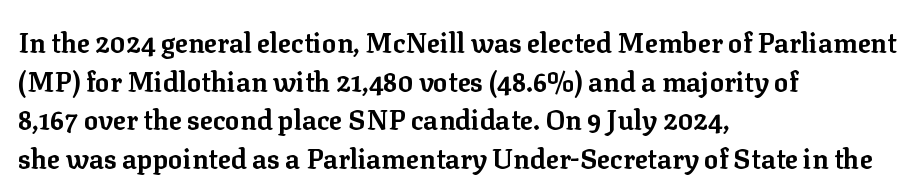
The glyphs are unaccompanied by any horizontal stroke below them. Alignment: flush left. Its strokes are broad and dark, the hallmark of bold type. Designer's note — italics off, roman on.
